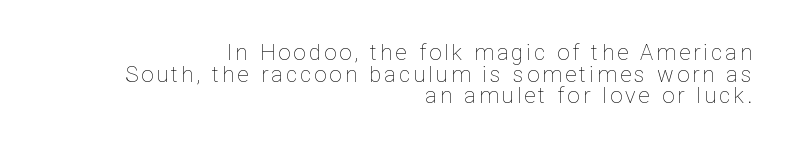
The image shows 22 px text type, upright; set right-aligned, tight line spacing (0.98x), not underlined.
